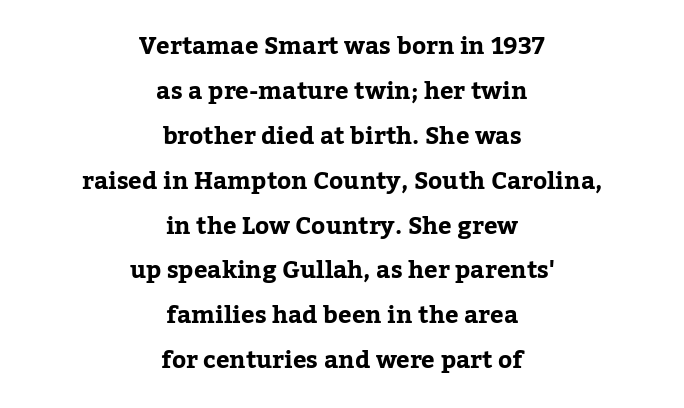
The image shows 24 px text type, upright; set centered, line spacing 1.87x, normal letter spacing, not underlined.
